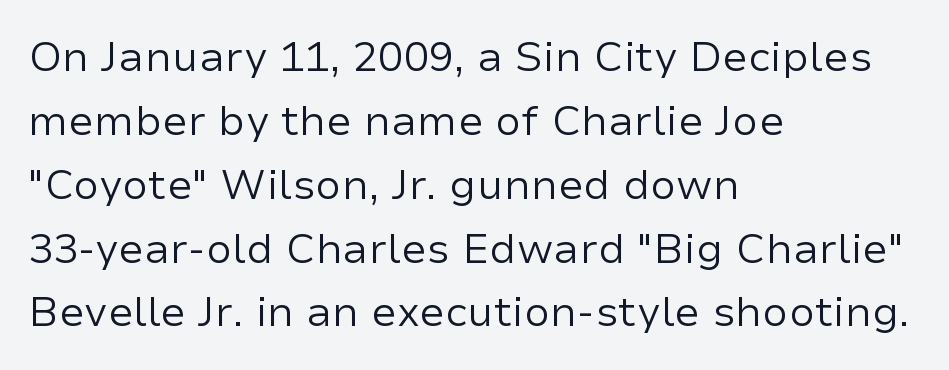
Q: Is the text bold? A: No.
Q: Is the text italic (slanted)? A: No, it is upright.
Q: Is the typeface a serif or a sans-serif typeface? A: Sans-serif.
Q: Is the text underlined? A: No.
Q: How is the paragraph aligned? A: Left-aligned.
Q: Is the spacing between letters normal or unusually wide? A: Normal.
Q: Is the spacing between lines tight, normal or loose? A: Normal.
Q: Width (condensed, normal, or wide)? A: Normal.
Q: Stroke contrast? A: Low.
Q: x-height? A: Medium.
Q: Monospaced? A: No.
